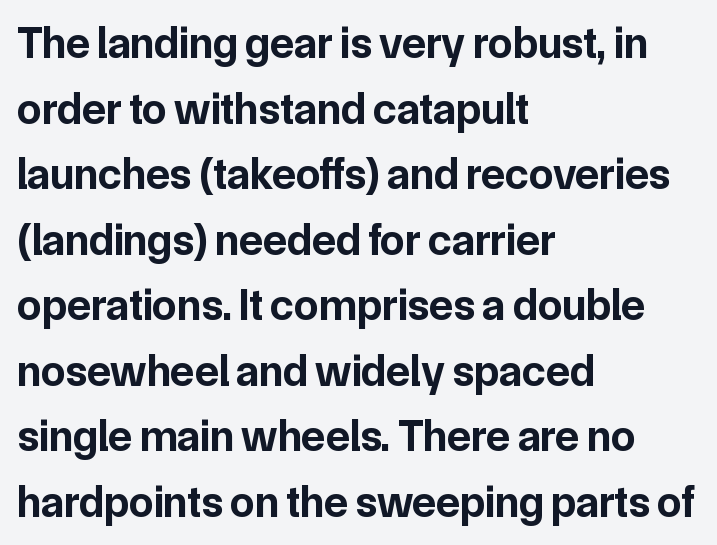
{"serif": "no", "italic": "no", "bold": "yes", "weight": "bold", "width": "normal", "stroke_contrast": "low", "x_height": "medium", "monospaced": "no", "underline": "no", "align": "left", "line_spacing": "normal", "line_spacing_ratio": 1.49, "letter_spacing": "normal", "letter_spacing_em": 0.0, "glyph_px": 44}
